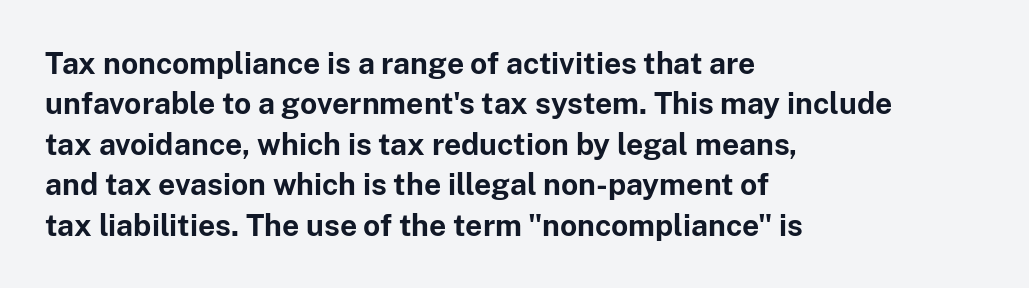
The image shows 30 px bold sans-serif type, upright; set left-aligned, normal line spacing (1.35x), normal letter spacing, not underlined; low stroke contrast and a medium x-height.
